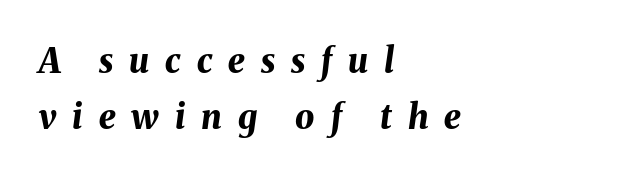
The image shows 34 px bold type, italic (leaning right); set left-aligned, normal line spacing (1.64x), unusually wide letter spacing (+0.47 em), not underlined; medium stroke contrast and a medium x-height.
